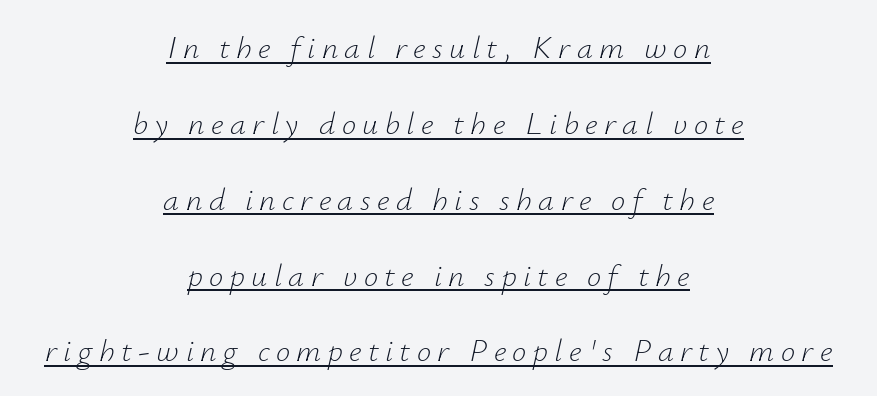
A typographer would call this underscored text. Each letter keeps its own natural width here, so spacing adapts to shape. You can tell it's italic because the verticals aren't actually vertical. Glyph-to-glyph distance is far greater than everyday printed text. This reads as an unemphasized weight, regular at the heaviest. Notice the wide empty band between every row — that's loose leading.
